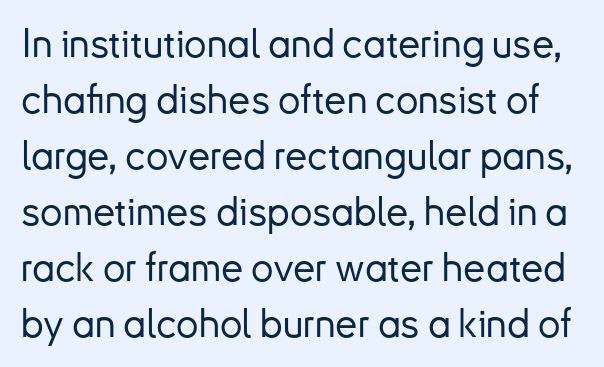
The image shows 40 px sans-serif type, upright; set normal line spacing (1.4x), normal letter spacing, not underlined; low stroke contrast and a small x-height.
